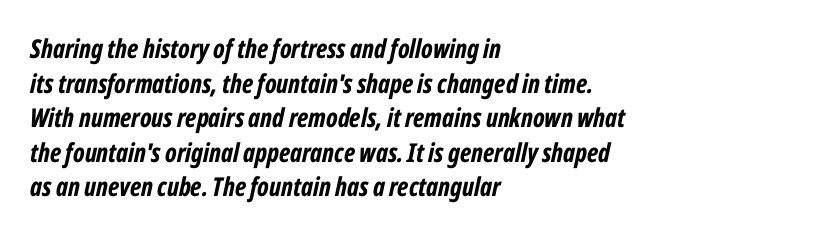
{"italic": "yes", "lean": "right", "slant_degrees": 12, "bold": "yes", "underline": "no", "align": "left", "line_spacing": "normal", "line_spacing_ratio": 1.33, "letter_spacing": "normal", "letter_spacing_em": 0.0, "glyph_px": 26}
